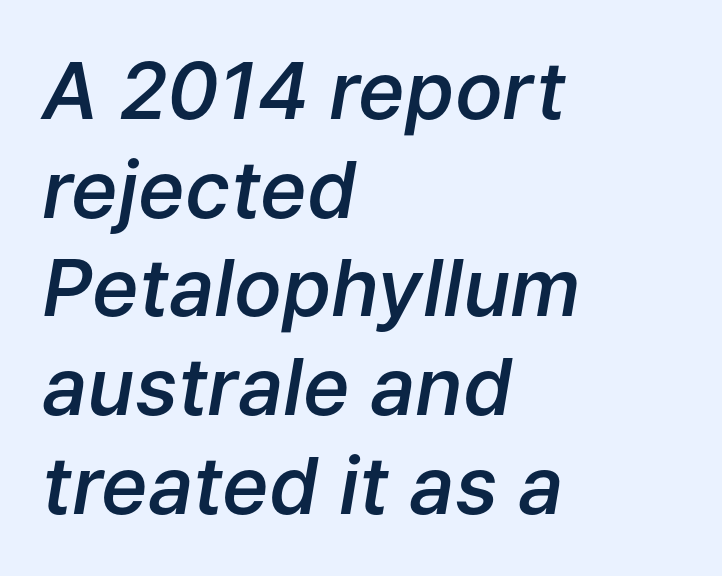
The image shows 79 px semibold type, italic (leaning right); set left-aligned, normal line spacing (1.25x), normal letter spacing, not underlined; low stroke contrast and a medium x-height.
